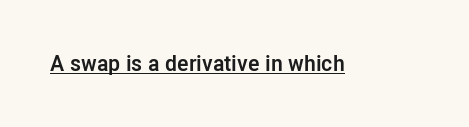
{"italic": "no", "bold": "yes", "underline": "yes", "letter_spacing": "normal", "letter_spacing_em": 0.0, "glyph_px": 22}
